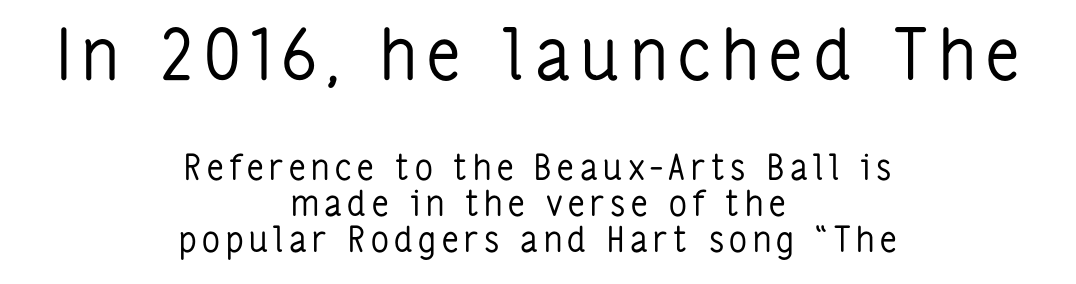
The image shows 70 px regular-weight, condensed sans-serif type, upright; set centered, tight line spacing (1.03x), not underlined; the first (top) block is 2.0x larger; low stroke contrast and a medium x-height.
